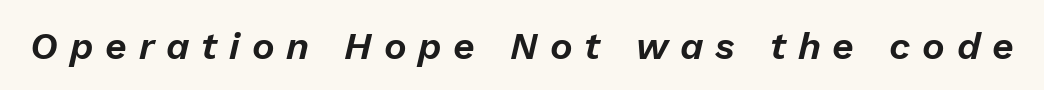
The image shows 38 px text type, italic (leaning right); set unusually wide letter spacing (+0.31 em), not underlined; low stroke contrast and a medium x-height.
